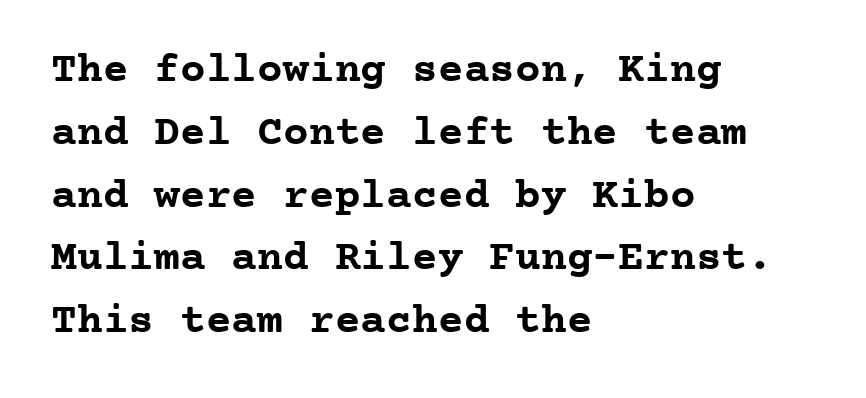
Q: Is the text bold? A: Yes.
Q: Is the text italic (slanted)? A: No, it is upright.
Q: Is the typeface a serif or a sans-serif typeface? A: Serif.
Q: Is the text underlined? A: No.
Q: How is the paragraph aligned? A: Left-aligned.
Q: Is the spacing between letters normal or unusually wide? A: Normal.
Q: Is the spacing between lines tight, normal or loose? A: Normal.
Q: Width (condensed, normal, or wide)? A: Normal.
Q: Stroke contrast? A: Low.
Q: x-height? A: Medium.
Q: Monospaced? A: Yes.
